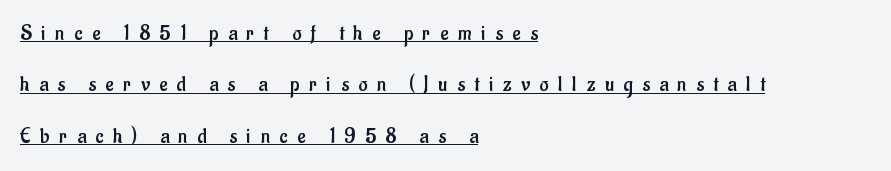
The image shows 22 px text type, upright; set left-aligned, loose line spacing (2.34x), unusually wide letter spacing (+0.44 em), underlined.
